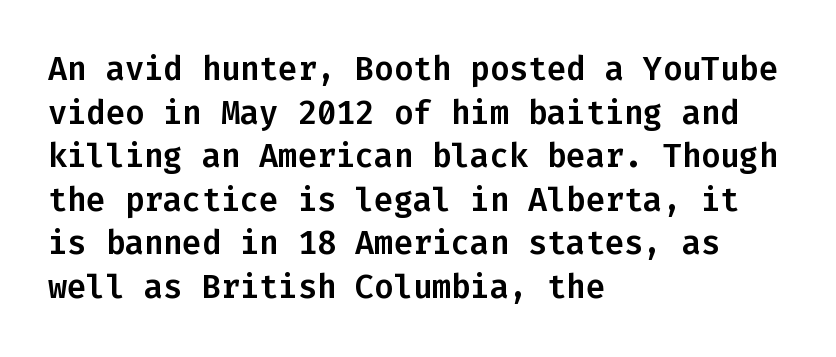
Observe the absence of serifs on each vertical stroke in this sample. Descenders hang freely into open space. Horizontal bands of white between lines are of average thickness. These lines are set flush left with a ragged right edge. Glyph-to-glyph distance matches everyday printed text.
